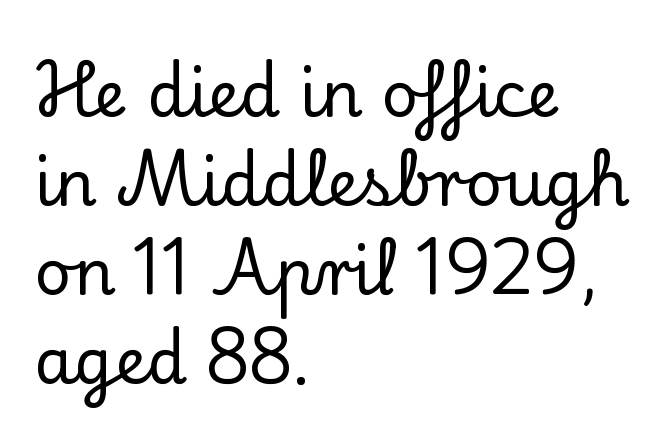
{"serif": "yes", "italic": "no", "width": "normal", "stroke_contrast": "low", "x_height": "small", "monospaced": "no", "underline": "no", "align": "left", "line_spacing": "normal", "line_spacing_ratio": 1.39, "letter_spacing": "normal", "letter_spacing_em": 0.0, "glyph_px": 64}
